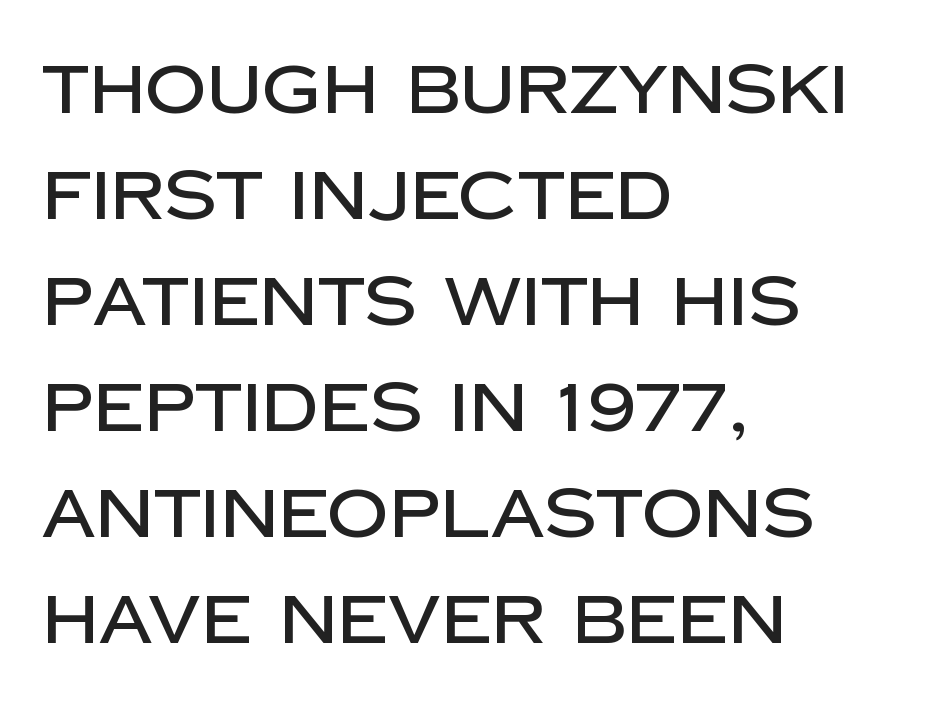
{"serif": "no", "italic": "no", "width": "normal", "stroke_contrast": "low", "x_height": "large", "monospaced": "no", "underline": "no", "align": "left", "line_spacing": "normal", "line_spacing_ratio": 1.56, "letter_spacing": "normal", "letter_spacing_em": 0.0, "glyph_px": 68}
